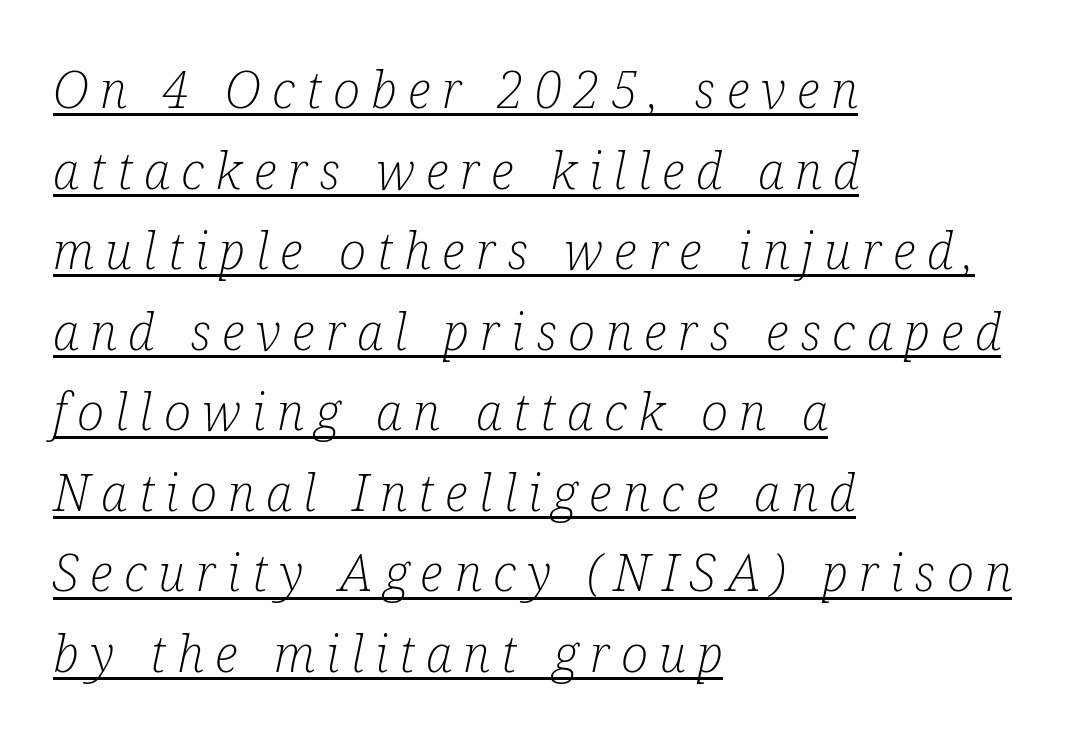
The image shows 51 px light, condensed serif type, italic (leaning right); set left-aligned, normal line spacing (1.58x), unusually wide letter spacing (+0.22 em), underlined; low stroke contrast and a medium x-height.
